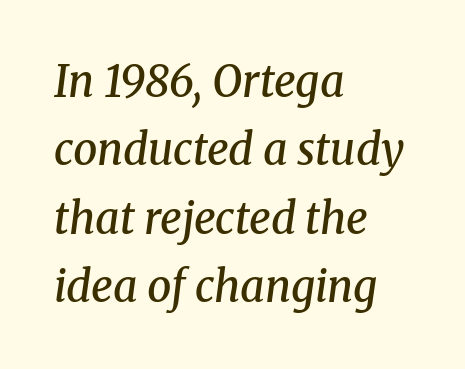
{"serif": "yes", "italic": "yes", "lean": "right", "slant_degrees": 8, "bold": "semi", "weight": "semibold", "width": "normal", "stroke_contrast": "medium", "x_height": "medium", "monospaced": "no", "underline": "no", "align": "left", "line_spacing": "normal", "line_spacing_ratio": 1.59, "letter_spacing": "normal", "letter_spacing_em": 0.0, "glyph_px": 43}
